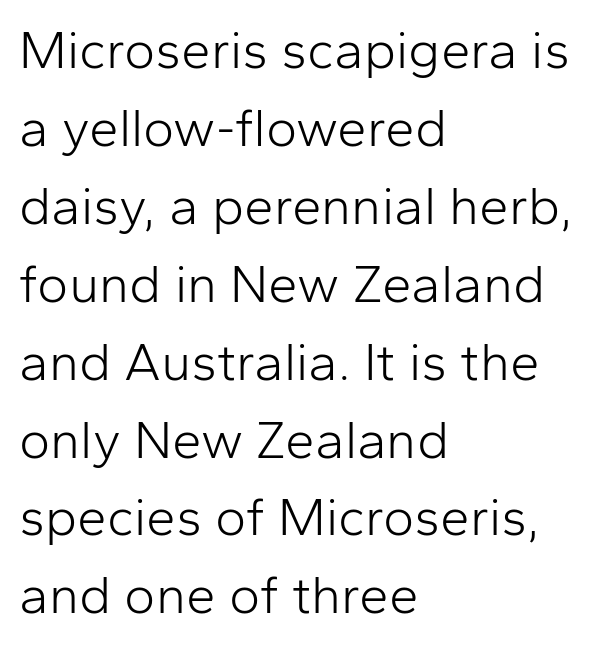
Note the varied advance widths — an 'i' is clearly narrower than an 'm'. The weight would be labelled regular, book, light, or lighter still. Horizontal alignment here is leftward, the default for most running prose. Underlining? Definitely not there. Compared with typical body copy, the letter spacing here is the same. The lettering stays uniformly vertical, giving the passage a roman look.
